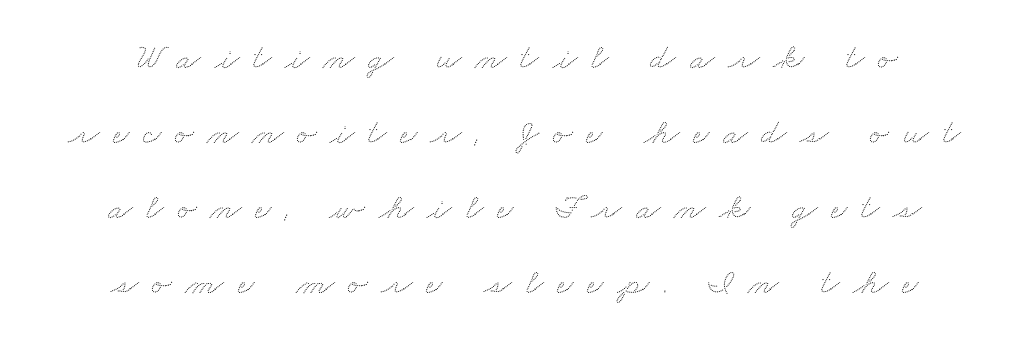
Q: Is the text underlined? A: No.
Q: Is the spacing between letters normal or unusually wide? A: Unusually wide.
Q: Is the spacing between lines tight, normal or loose? A: Loose.
Q: Width (condensed, normal, or wide)? A: Wide.
Q: Stroke contrast? A: Low.
Q: x-height? A: Small.
Q: Monospaced? A: No.
